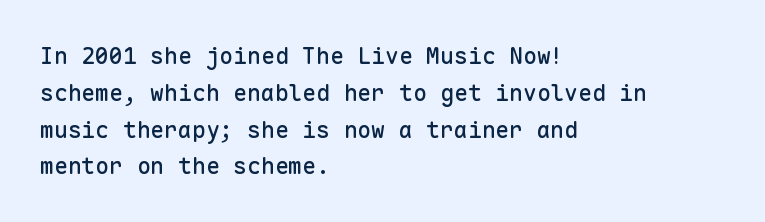
Q: Is the text italic (slanted)? A: No, it is upright.
Q: Is the text underlined? A: No.
Q: How is the paragraph aligned? A: Left-aligned.
Q: Is the spacing between letters normal or unusually wide? A: Normal.
Q: Is the spacing between lines tight, normal or loose? A: Normal.
